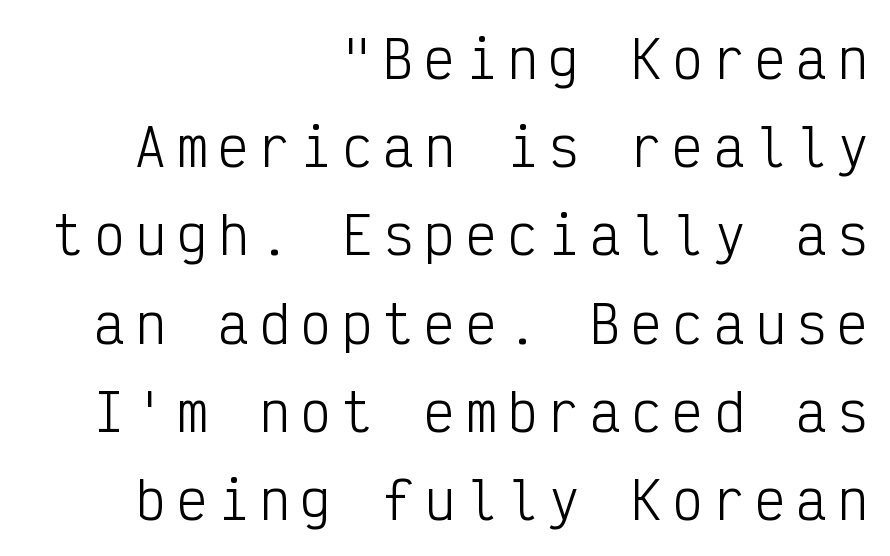
Caption: multi-line text, flush right, ragged left. The specimen omits any rule beneath the text block's lines. The characters display no serif detailing; their extremities are plain. The axis of the letterforms is exactly vertical.
